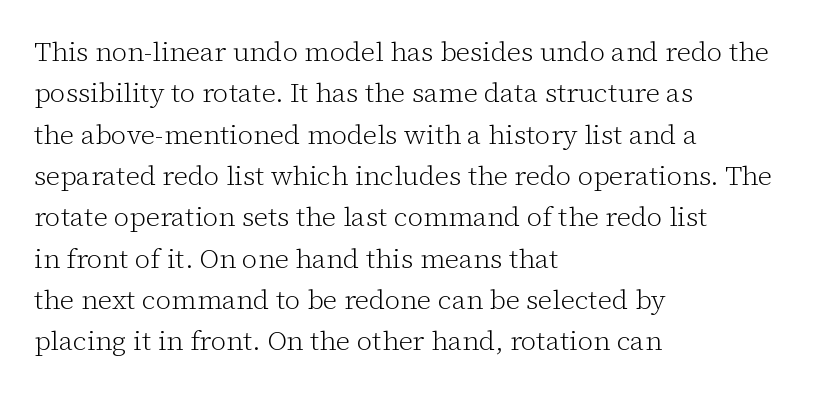
{"italic": "no", "bold": "no", "underline": "no", "align": "left", "line_spacing": "normal", "line_spacing_ratio": 1.53, "letter_spacing": "normal", "letter_spacing_em": 0.0, "glyph_px": 27}
